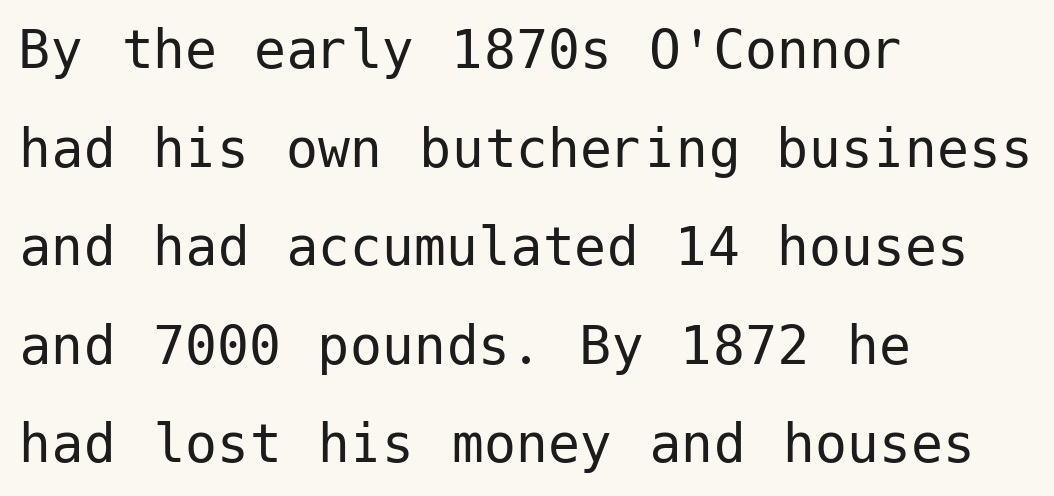
{"serif": "no", "italic": "no", "bold": "no", "weight": "regular", "width": "normal", "stroke_contrast": "low", "x_height": "medium", "underline": "no", "align": "left", "line_spacing": "normal", "line_spacing_ratio": 1.54, "letter_spacing": "normal", "letter_spacing_em": 0.0, "glyph_px": 64}
